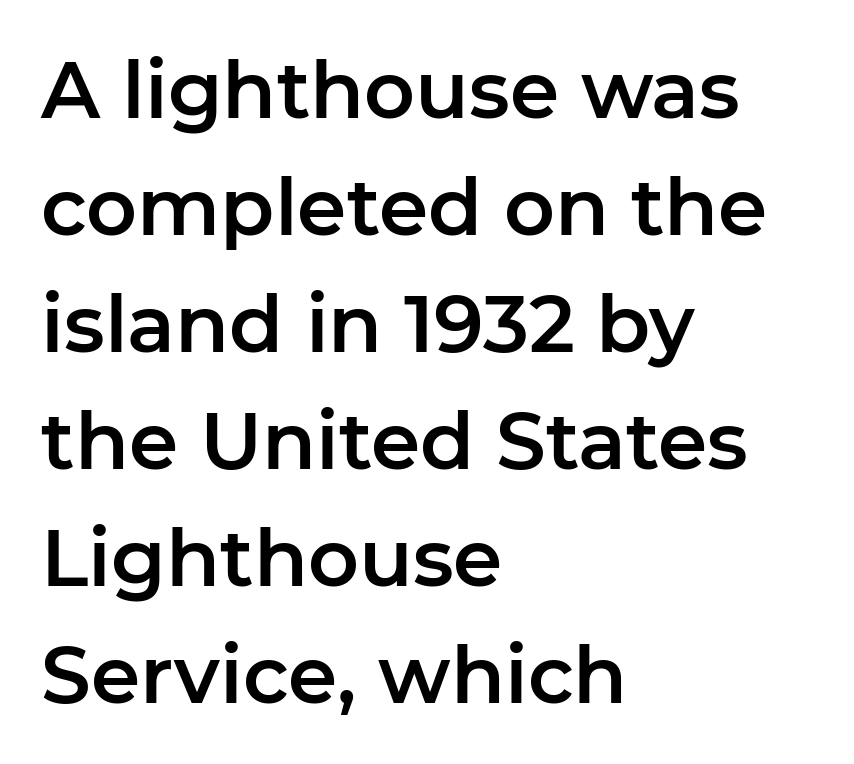
{"serif": "no", "italic": "no", "width": "normal", "stroke_contrast": "low", "x_height": "medium", "monospaced": "no", "underline": "no", "align": "left", "line_spacing": "normal", "line_spacing_ratio": 1.48, "letter_spacing": "normal", "letter_spacing_em": 0.0, "glyph_px": 79}
